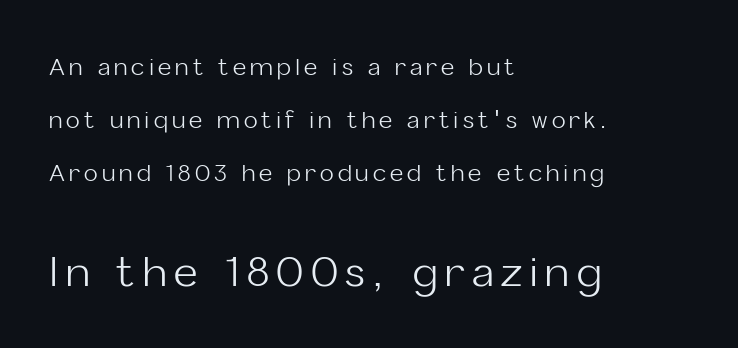
A student would notice the bottom passage is typeset larger than what precedes it. The line-height multiplier appears high, well above default. The lettering stays uniformly vertical, giving the passage a roman look. Do the characters align in a grid? No, the font is proportional.
